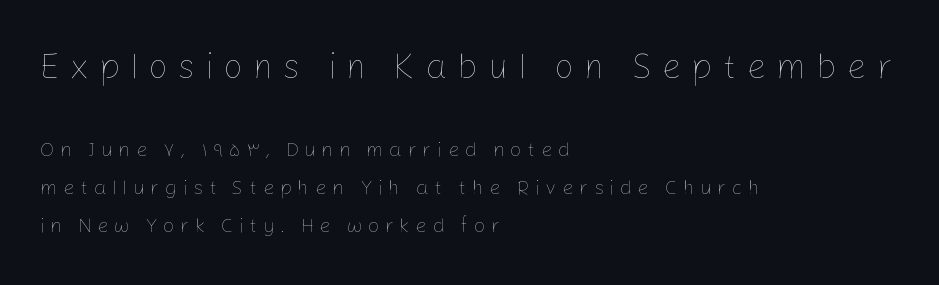
{"italic": "no", "bold": "no", "weight": "thin", "width": "normal", "stroke_contrast": "low", "x_height": "medium", "monospaced": "no", "underline": "no", "align": "left", "line_spacing": "loose", "line_spacing_ratio": 1.9, "letter_spacing": "wide", "letter_spacing_em": 0.28, "larger_block": "first", "size_ratio": 1.75, "glyph_px": 35}
